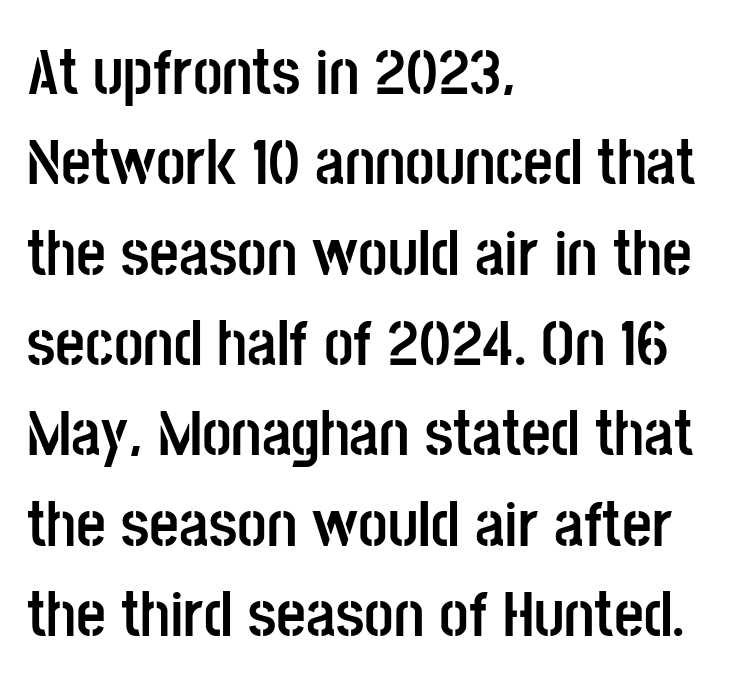
Q: Is the text bold? A: Yes.
Q: Is the text italic (slanted)? A: No, it is upright.
Q: Is the typeface a serif or a sans-serif typeface? A: Sans-serif.
Q: Is the text underlined? A: No.
Q: How is the paragraph aligned? A: Left-aligned.
Q: Is the spacing between letters normal or unusually wide? A: Normal.
Q: Is the spacing between lines tight, normal or loose? A: Normal.
Q: Width (condensed, normal, or wide)? A: Condensed.
Q: Stroke contrast? A: Low.
Q: x-height? A: Large.
Q: Monospaced? A: No.
